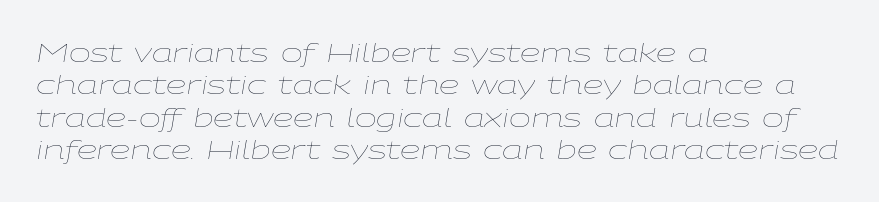
Q: Is the text bold? A: No.
Q: Is the text italic (slanted)? A: Yes, it leans right by about 9 degrees.
Q: Is the text underlined? A: No.
Q: How is the paragraph aligned? A: Left-aligned.
Q: Is the spacing between letters normal or unusually wide? A: Normal.
Q: Is the spacing between lines tight, normal or loose? A: Normal.
